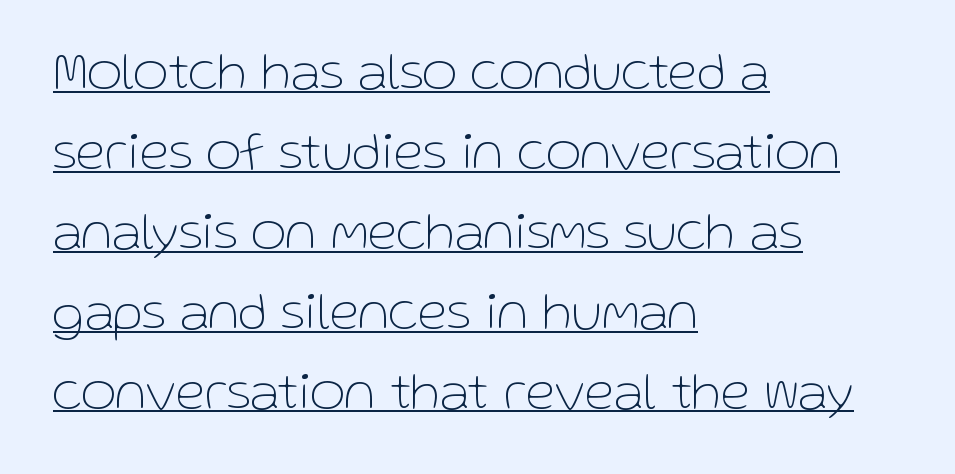
Q: Is the text bold? A: No.
Q: Is the text italic (slanted)? A: No, it is upright.
Q: Is the typeface a serif or a sans-serif typeface? A: Sans-serif.
Q: Is the text underlined? A: Yes.
Q: How is the paragraph aligned? A: Left-aligned.
Q: Is the spacing between letters normal or unusually wide? A: Normal.
Q: Is the spacing between lines tight, normal or loose? A: Normal.
Q: Width (condensed, normal, or wide)? A: Normal.
Q: Stroke contrast? A: Low.
Q: x-height? A: Medium.
Q: Monospaced? A: No.
